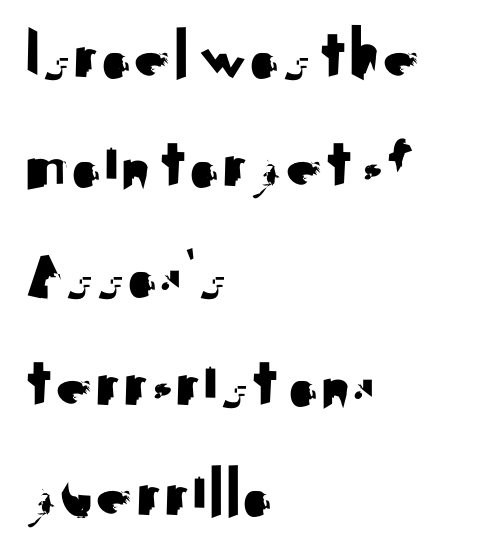
A roman cut, with each character standing at attention. The rendering uses natural spacing where letterforms have individual widths. Letter spacing: default. Rule under the text: the space is simply empty. Leftover space on each line is placed entirely after the last word.
